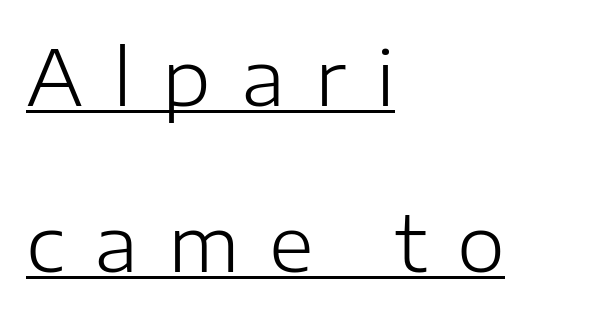
The image shows 77 px light sans-serif type, upright; set left-aligned, loose line spacing (2.16x), unusually wide letter spacing (+0.39 em), underlined; low stroke contrast and a medium x-height.
